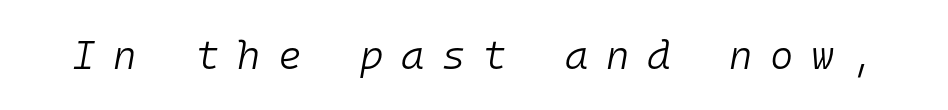
Letter spacing: wide. The rendering uses typewriter-style spacing with identical character cells. The foot of each line stays bare and open. If you drew a line through each stem, it would be angled. No letter is thick-stroked: the sample isn't bold.
